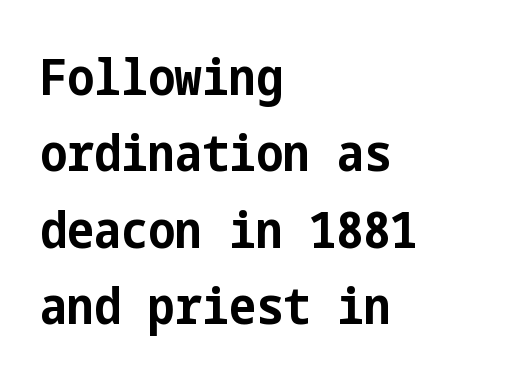
Q: Is the text bold? A: Yes.
Q: Is the text italic (slanted)? A: No, it is upright.
Q: Is the typeface a serif or a sans-serif typeface? A: Sans-serif.
Q: Is the text underlined? A: No.
Q: How is the paragraph aligned? A: Left-aligned.
Q: Is the spacing between letters normal or unusually wide? A: Normal.
Q: Is the spacing between lines tight, normal or loose? A: Normal.
Q: Width (condensed, normal, or wide)? A: Condensed.
Q: Stroke contrast? A: Low.
Q: x-height? A: Medium.
